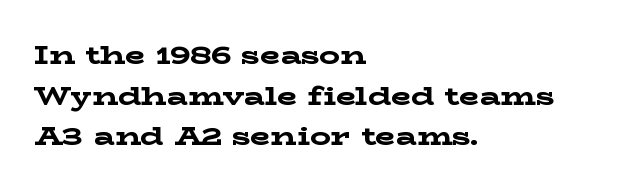
{"italic": "no", "bold": "yes", "underline": "no", "align": "left", "line_spacing": "normal", "line_spacing_ratio": 1.56, "letter_spacing": "normal", "letter_spacing_em": 0.0, "glyph_px": 26}
